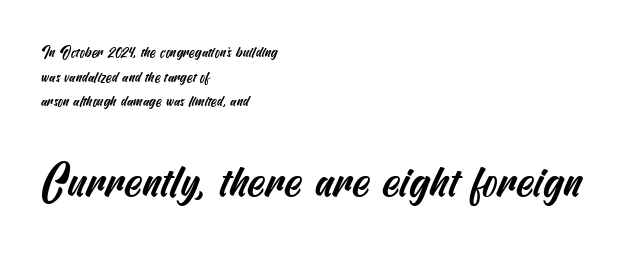
The image shows 45 px condensed sans-serif type; set left-aligned, normal line spacing (1.64x), normal letter spacing, not underlined; the second (bottom) block is 3.0x larger; medium stroke contrast and a small x-height.
